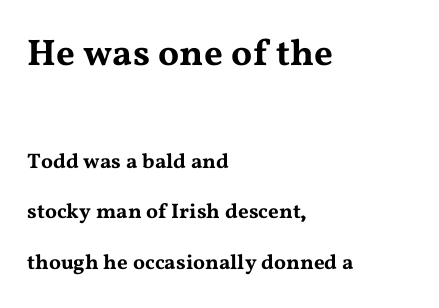
{"serif": "yes", "italic": "no", "width": "wide", "stroke_contrast": "medium", "x_height": "medium", "monospaced": "no", "underline": "no", "align": "left", "line_spacing": "loose", "line_spacing_ratio": 2.41, "letter_spacing": "normal", "letter_spacing_em": 0.0, "larger_block": "first", "size_ratio": 1.76, "glyph_px": 37}
